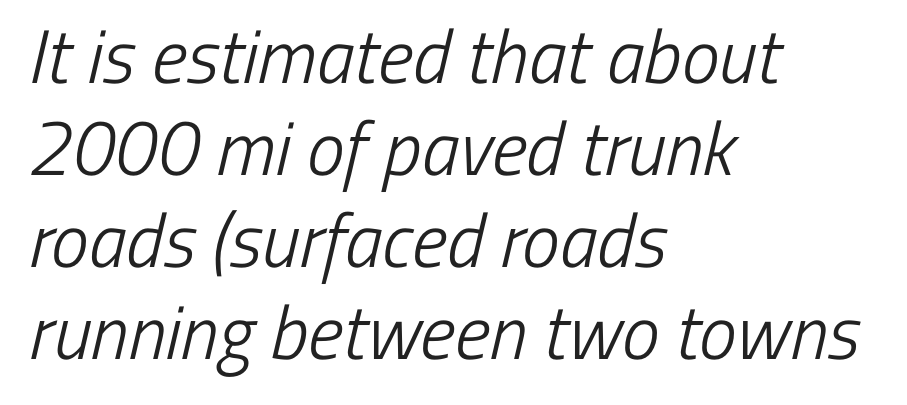
{"serif": "no", "bold": "no", "weight": "light", "width": "condensed", "stroke_contrast": "low", "x_height": "medium", "monospaced": "no", "underline": "no", "align": "left", "line_spacing_ratio": 1.21, "letter_spacing": "normal", "letter_spacing_em": 0.0, "glyph_px": 76}
